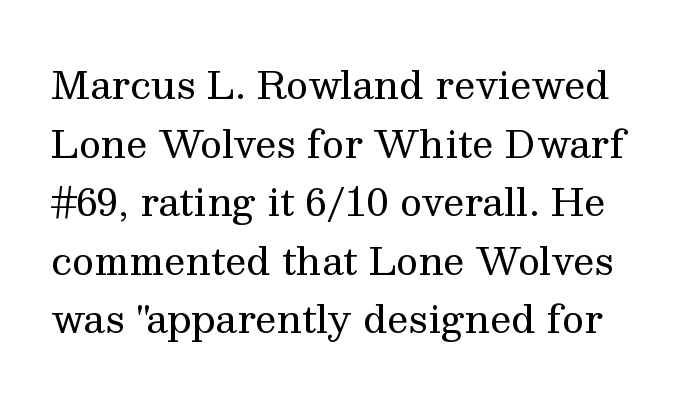
Reading down the column, the eye jumps a familiar distance to each next line. No word sits above an underline. No extra tracking has been applied to these lines. This sample has the flowing, uneven cadence of proportional lettering. This is roman type, the default non-slanted kind. To sum up the face: it has serifs.
